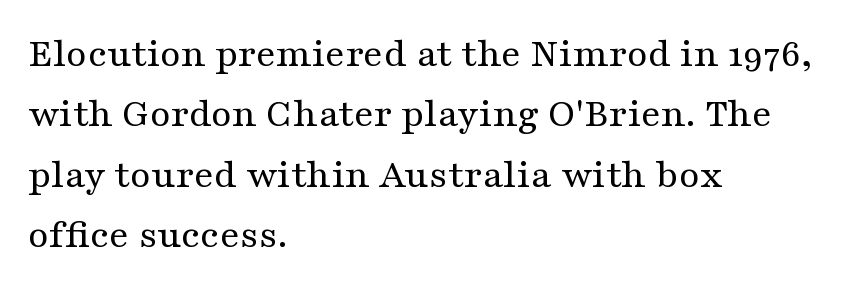
{"serif": "yes", "italic": "no", "bold": "no", "weight": "regular", "width": "wide", "stroke_contrast": "medium", "x_height": "medium", "monospaced": "no", "underline": "no", "align": "left", "line_spacing": "normal", "line_spacing_ratio": 1.44, "letter_spacing": "normal", "letter_spacing_em": 0.0, "glyph_px": 42}
